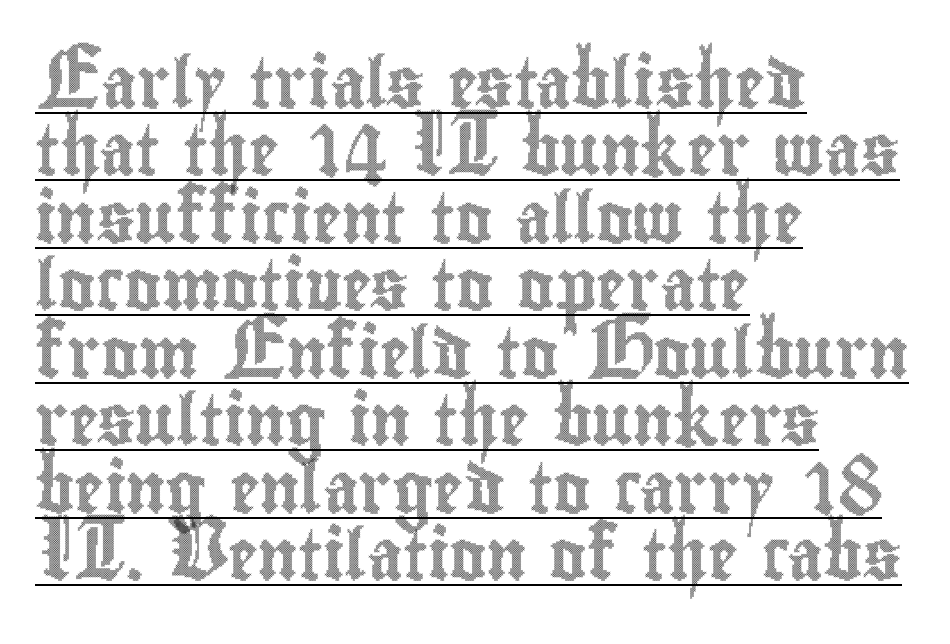
Note the varied advance widths — an 'i' is clearly narrower than an 'm'. The passage shown stacks its lines at a standard gap. The line texture is even and compact thanks to regular tracking. The glyphs are accompanied by a horizontal stroke just below them. Typeset ragged right — the left edge is the straight one.
